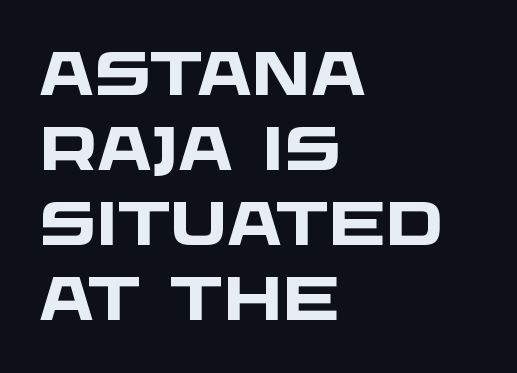
Beneath every word, the page is bare. The glyphs in this specimen are sans serif. Line starts are locked; line ends wander. A typesetter would call this proportional, since set widths differ per character. The horizontal fit of the characters is conventional and even.
